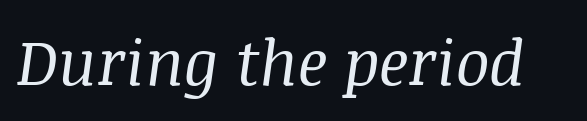
{"serif": "yes", "italic": "yes", "lean": "right", "slant_degrees": 8, "bold": "no", "weight": "regular", "width": "normal", "stroke_contrast": "medium", "x_height": "large", "monospaced": "no", "underline": "no", "letter_spacing": "normal", "letter_spacing_em": 0.0, "glyph_px": 63}
